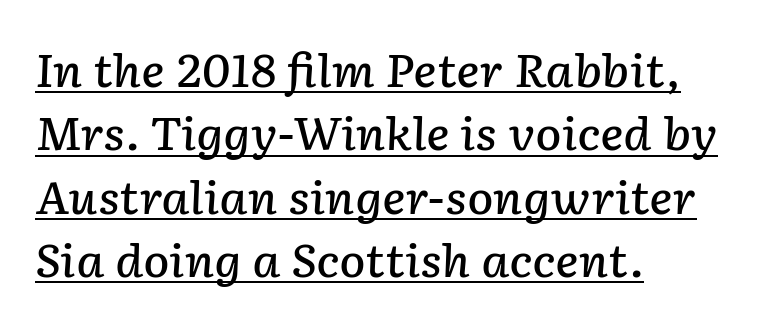
Q: Is the text bold? A: Semi-bold.
Q: Is the text italic (slanted)? A: Yes, it leans right by about 2 degrees.
Q: Is the text underlined? A: Yes.
Q: How is the paragraph aligned? A: Left-aligned.
Q: Is the spacing between letters normal or unusually wide? A: Normal.
Q: Is the spacing between lines tight, normal or loose? A: Normal.
Q: Width (condensed, normal, or wide)? A: Normal.
Q: Stroke contrast? A: Low.
Q: x-height? A: Medium.
Q: Monospaced? A: No.
